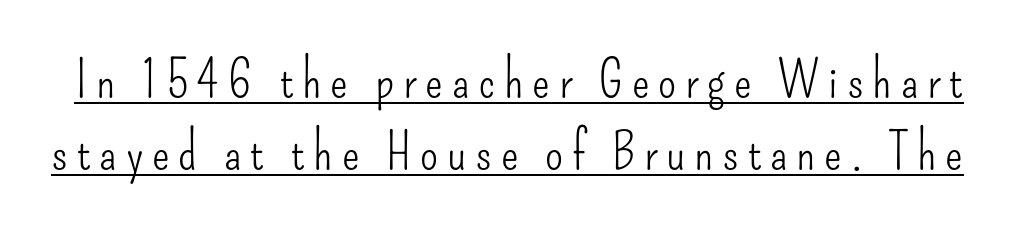
The image shows 52 px light, condensed sans-serif type, upright; set normal line spacing (1.39x), underlined; low stroke contrast and a small x-height.
